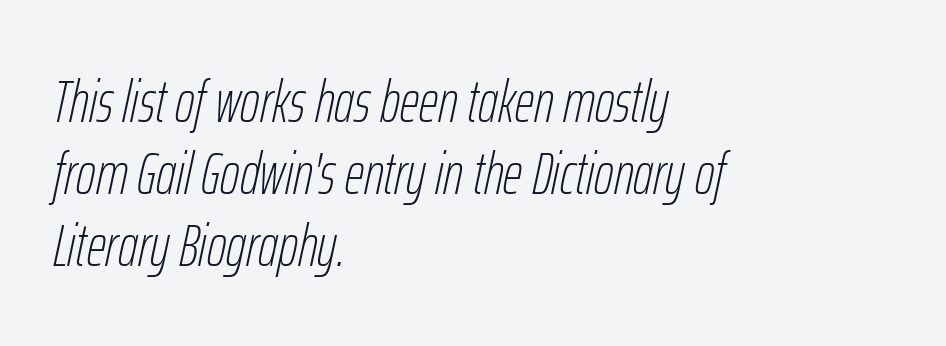
Tracking value appears to be zero — textbook default spacing. Counters stay open thanks to moderate or lighter strokes. The glyphs look as if they've been sheared to an angle. Proportional: the letters do not fall into vertical columns. Notice how the passage keeps a crisp vertical edge on the left only. The zone under the glyphs is completely vacant.
